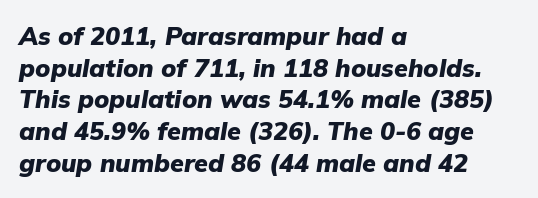
The image shows 25 px bold type, italic (leaning right); set left-aligned, normal line spacing (1.27x), normal letter spacing, not underlined.
